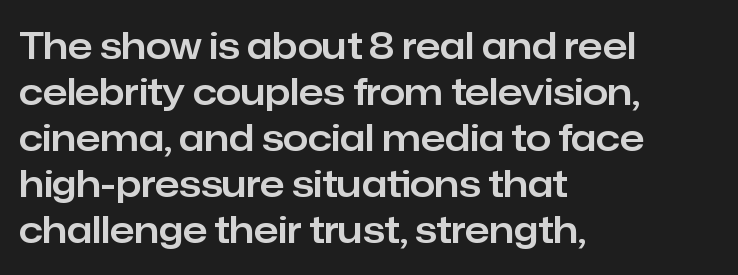
{"serif": "no", "italic": "no", "width": "normal", "stroke_contrast": "low", "x_height": "medium", "monospaced": "no", "underline": "no", "align": "left", "line_spacing": "normal", "line_spacing_ratio": 1.28, "letter_spacing": "normal", "letter_spacing_em": 0.0, "glyph_px": 36}
